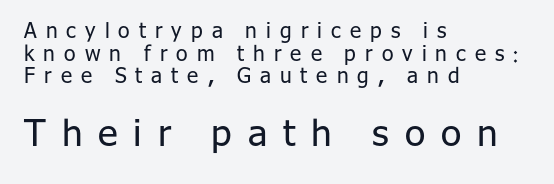
Someone cranked the tracking dial way up on this one. Lines of text with bare space underneath. These lines huddle together more closely than default settings would place them. The letters in the lower block stand taller than those in the block above.
